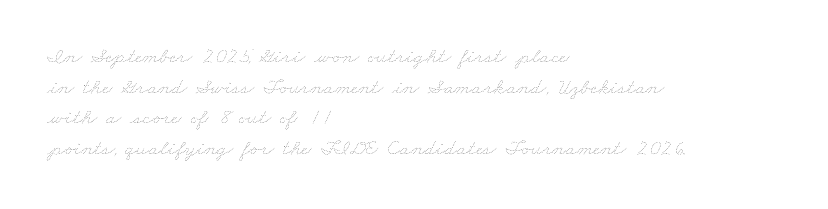
Q: Is the text bold? A: No.
Q: Is the text underlined? A: No.
Q: How is the paragraph aligned? A: Left-aligned.
Q: Is the spacing between letters normal or unusually wide? A: Normal.
Q: Is the spacing between lines tight, normal or loose? A: Normal.
